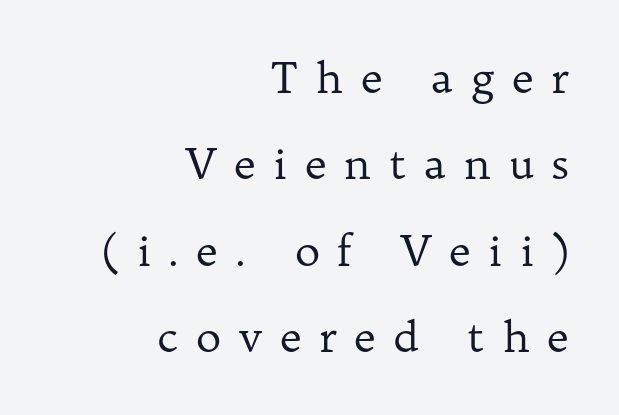
{"serif": "yes", "italic": "no", "bold": "no", "weight": "regular", "width": "normal", "stroke_contrast": "low", "x_height": "medium", "monospaced": "no", "underline": "no", "align": "right", "line_spacing": "loose", "line_spacing_ratio": 2.01, "letter_spacing": "wide", "letter_spacing_em": 0.4, "glyph_px": 43}
